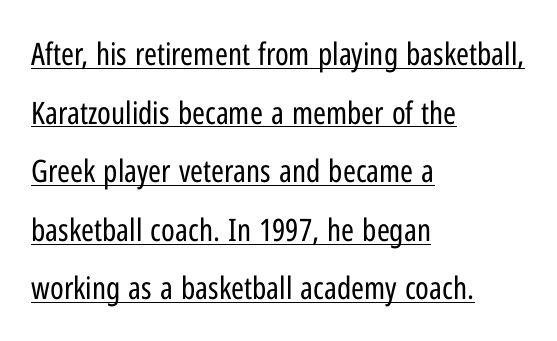
{"serif": "no", "italic": "no", "bold": "no", "weight": "regular", "width": "condensed", "stroke_contrast": "low", "x_height": "medium", "monospaced": "no", "underline": "yes", "align": "left", "line_spacing_ratio": 1.89, "letter_spacing": "normal", "letter_spacing_em": 0.0, "glyph_px": 31}
